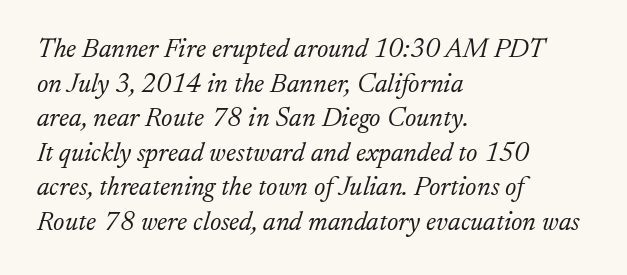
{"italic": "yes", "lean": "right", "slant_degrees": 17, "bold": "no", "underline": "no", "align": "left", "line_spacing": "normal", "line_spacing_ratio": 1.28, "letter_spacing": "normal", "letter_spacing_em": 0.0, "glyph_px": 27}
